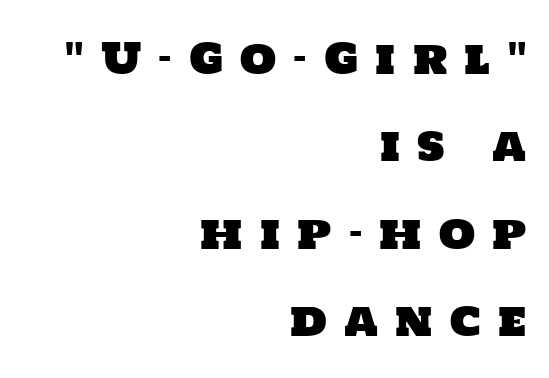
The image shows 42 px sans-serif type; set right-aligned, loose line spacing (2.08x), unusually wide letter spacing (+0.41 em), not underlined; low stroke contrast and a large x-height.
